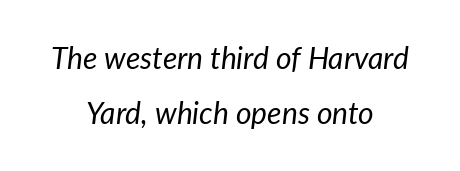
Layout note: lines centered. This sample uses an oblique cut, with every glyph tilted off the vertical. Unbolded letterforms with no extra heft. Underlining? Definitely not there. Glyph-to-glyph distance matches everyday printed text. These lines are rendered in a variable-pitch font.
